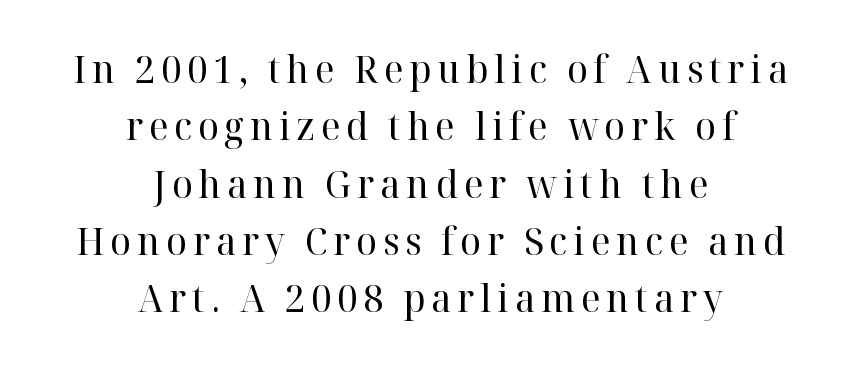
Q: Is the text bold? A: No.
Q: Is the text italic (slanted)? A: No, it is upright.
Q: Is the typeface a serif or a sans-serif typeface? A: Serif.
Q: Is the text underlined? A: No.
Q: How is the paragraph aligned? A: Centered.
Q: Is the spacing between lines tight, normal or loose? A: Normal.
Q: Width (condensed, normal, or wide)? A: Normal.
Q: Stroke contrast? A: High.
Q: x-height? A: Medium.
Q: Monospaced? A: No.
